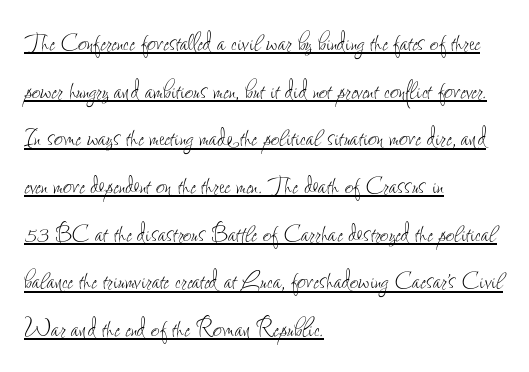
{"bold": "no", "weight": "thin", "width": "condensed", "stroke_contrast": "low", "x_height": "small", "monospaced": "no", "underline": "yes", "align": "left", "line_spacing": "normal", "line_spacing_ratio": 1.59, "letter_spacing": "normal", "letter_spacing_em": 0.0, "glyph_px": 30}
